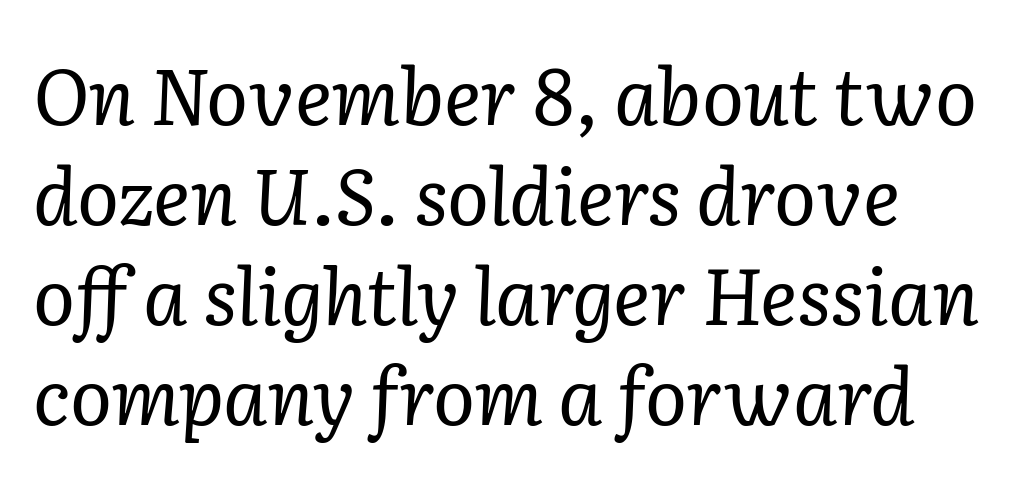
Q: Is the text bold? A: No.
Q: Is the text italic (slanted)? A: Yes, it leans right by about 2 degrees.
Q: Is the typeface a serif or a sans-serif typeface? A: Serif.
Q: Is the text underlined? A: No.
Q: Is the spacing between letters normal or unusually wide? A: Normal.
Q: Is the spacing between lines tight, normal or loose? A: Normal.
Q: Width (condensed, normal, or wide)? A: Normal.
Q: Stroke contrast? A: Low.
Q: x-height? A: Medium.
Q: Monospaced? A: No.
